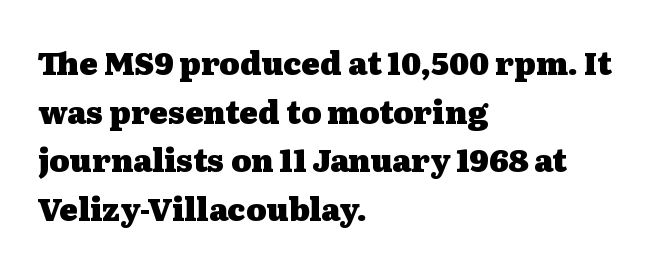
{"serif": "yes", "italic": "no", "bold": "yes", "weight": "heavy", "width": "wide", "stroke_contrast": "medium", "x_height": "medium", "monospaced": "no", "underline": "no", "align": "left", "line_spacing": "normal", "line_spacing_ratio": 1.57, "letter_spacing": "normal", "letter_spacing_em": 0.0, "glyph_px": 31}
